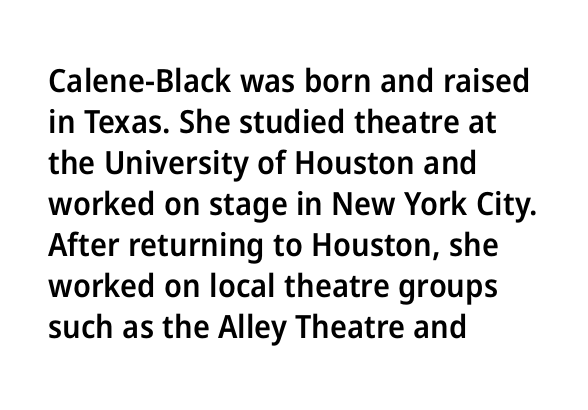
Q: Is the text bold? A: Semi-bold.
Q: Is the text italic (slanted)? A: No, it is upright.
Q: Is the typeface a serif or a sans-serif typeface? A: Sans-serif.
Q: Is the text underlined? A: No.
Q: How is the paragraph aligned? A: Left-aligned.
Q: Is the spacing between letters normal or unusually wide? A: Normal.
Q: Is the spacing between lines tight, normal or loose? A: Normal.
Q: Width (condensed, normal, or wide)? A: Normal.
Q: Stroke contrast? A: Low.
Q: x-height? A: Medium.
Q: Monospaced? A: No.
